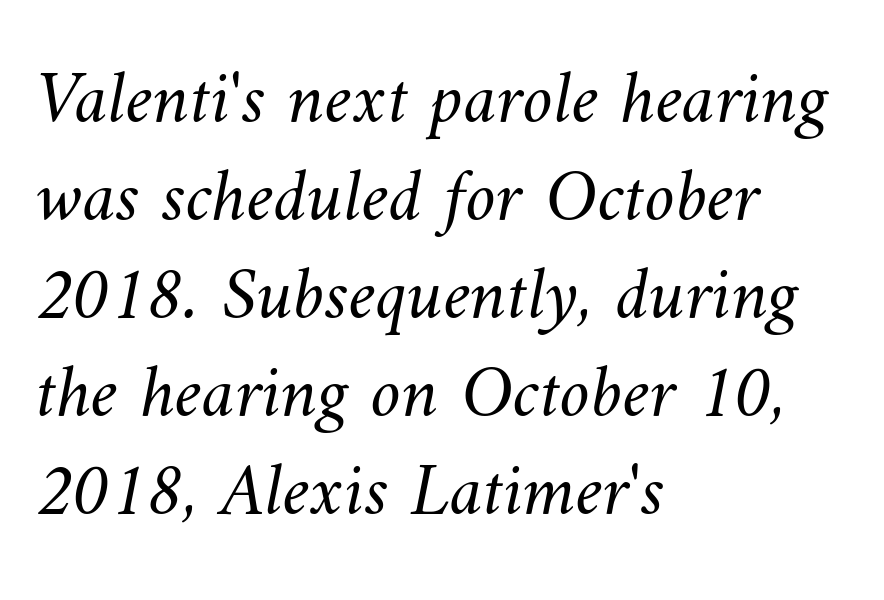
{"bold": "no", "weight": "light", "width": "normal", "stroke_contrast": "medium", "x_height": "small", "monospaced": "no", "underline": "no", "align": "left", "line_spacing": "normal", "line_spacing_ratio": 1.29, "letter_spacing": "normal", "letter_spacing_em": 0.0, "glyph_px": 76}
